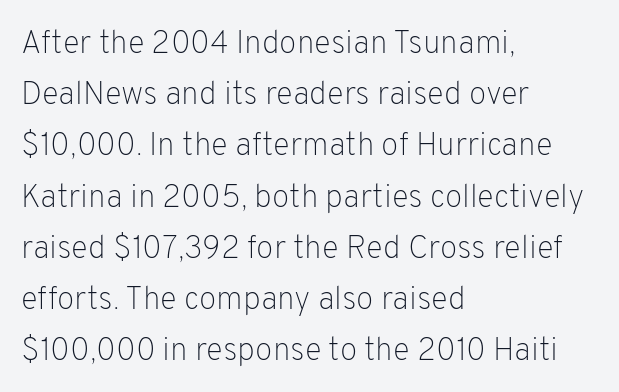
The image shows 32 px light sans-serif type, upright; set left-aligned, normal line spacing (1.6x), normal letter spacing, not underlined; low stroke contrast and a medium x-height.
